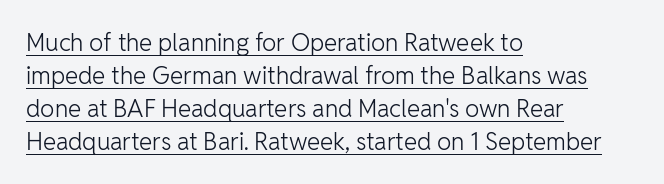
The image shows 24 px text type, upright; set left-aligned, normal line spacing (1.38x), normal letter spacing, underlined.
